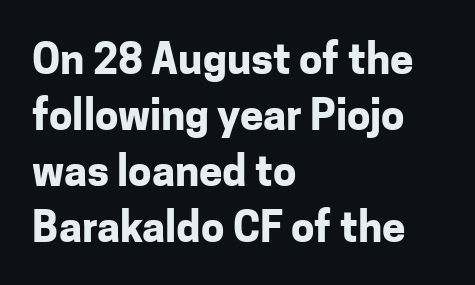
{"serif": "no", "italic": "no", "bold": "yes", "weight": "bold", "width": "normal", "stroke_contrast": "low", "x_height": "medium", "monospaced": "no", "underline": "no", "align": "left", "line_spacing": "normal", "line_spacing_ratio": 1.33, "letter_spacing": "normal", "letter_spacing_em": 0.0, "glyph_px": 42}
